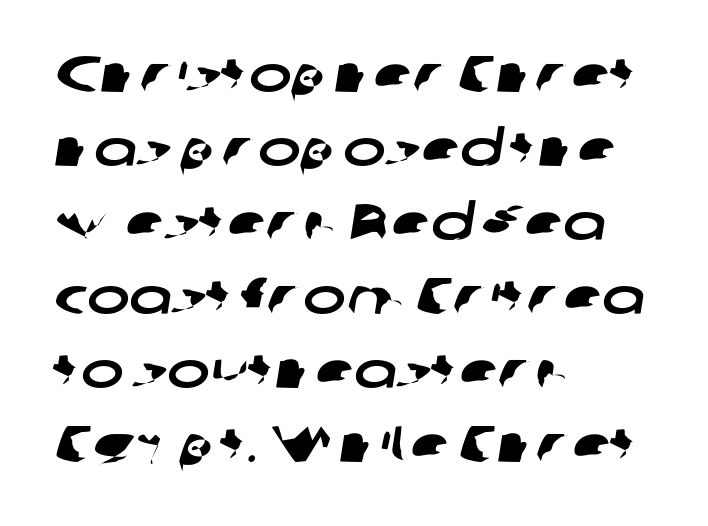
These lines are rendered in a variable-pitch font. Whoever set this chose a conventional vertical rhythm. The passage shown is typeset with a sans-serif family. Anything drawn beneath the words? Only blank space. The rendering keeps characters at their native spacing.
